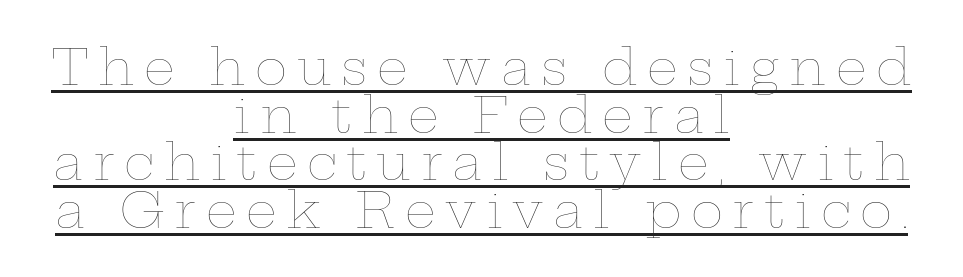
Looks like someone drew a line under every word here. The setting favours the middle, as headings and verse often do. There is plenty of visible air inserted between adjacent glyphs. The passage shown is not bold in any degree.
